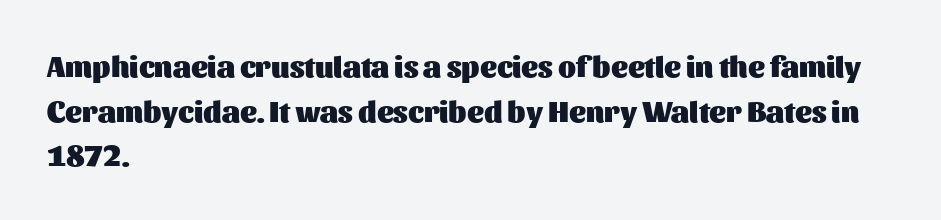
{"serif": "no", "italic": "no", "bold": "yes", "weight": "heavy", "width": "normal", "stroke_contrast": "medium", "x_height": "medium", "monospaced": "no", "underline": "no", "align": "left", "line_spacing": "normal", "line_spacing_ratio": 1.54, "letter_spacing": "normal", "letter_spacing_em": 0.0, "glyph_px": 29}
